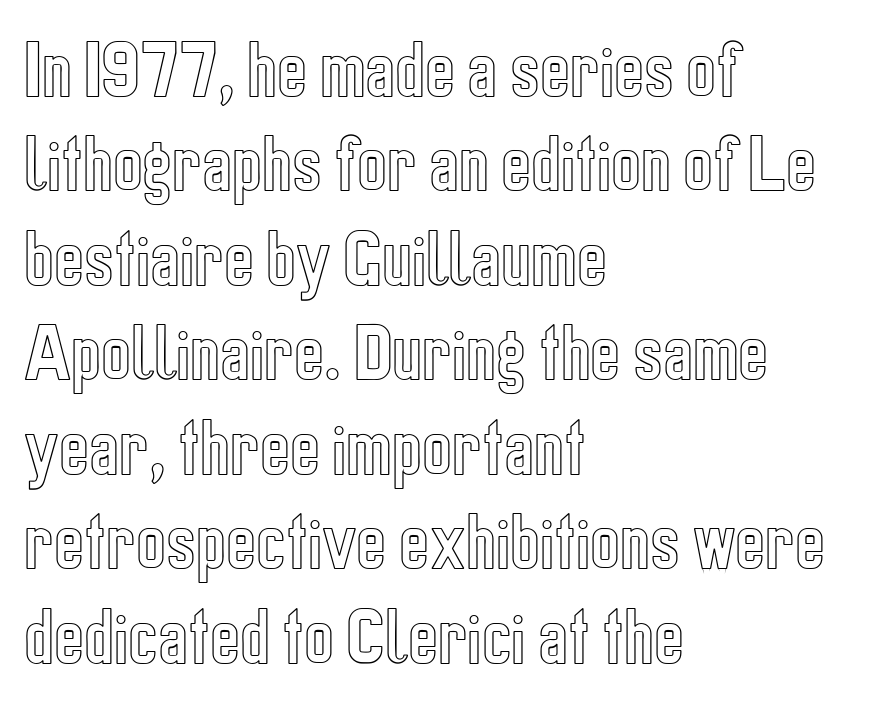
The image shows 63 px condensed type, upright; set left-aligned, normal line spacing (1.5x), normal letter spacing, not underlined; a medium x-height.
